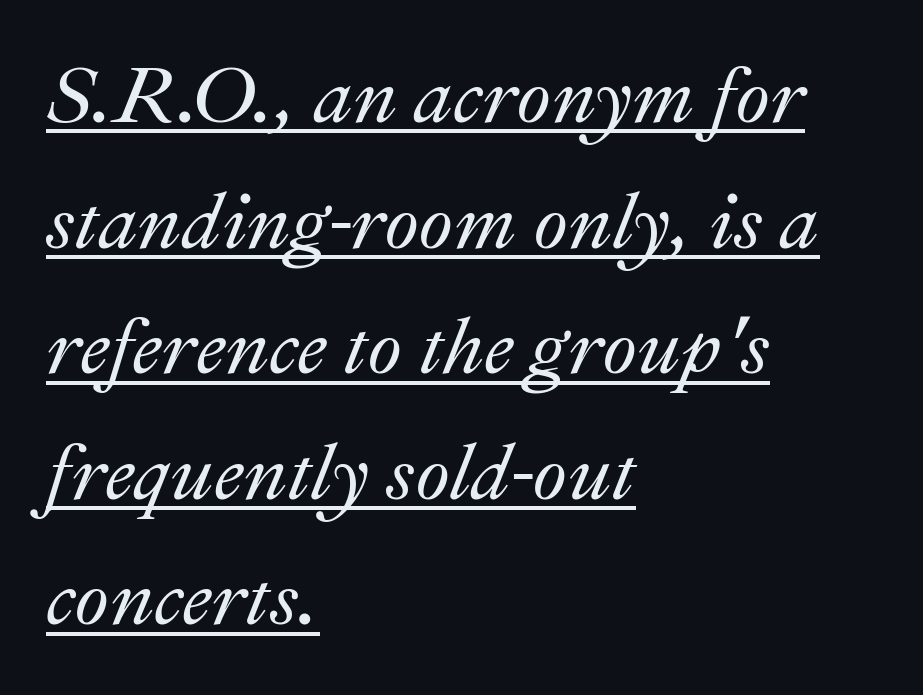
The passage shown has conventional tracking throughout. The whole block is typeset with a tilt. The compositor pushed each line to the left boundary. Quick note: underline on. Looks like regular typesetting: each glyph gets only the width it needs. Vertical spacing — default.
